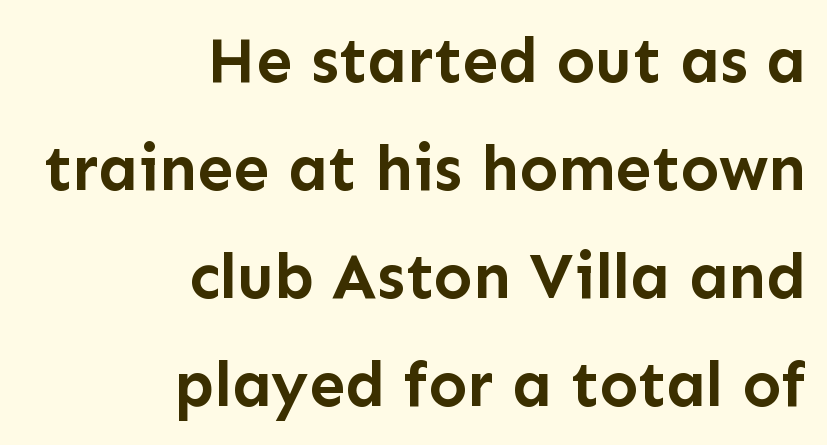
{"serif": "no", "italic": "no", "bold": "yes", "weight": "semibold", "width": "normal", "stroke_contrast": "low", "x_height": "medium", "monospaced": "no", "underline": "no", "align": "right", "line_spacing": "normal", "line_spacing_ratio": 1.69, "letter_spacing": "normal", "letter_spacing_em": 0.0, "glyph_px": 64}
